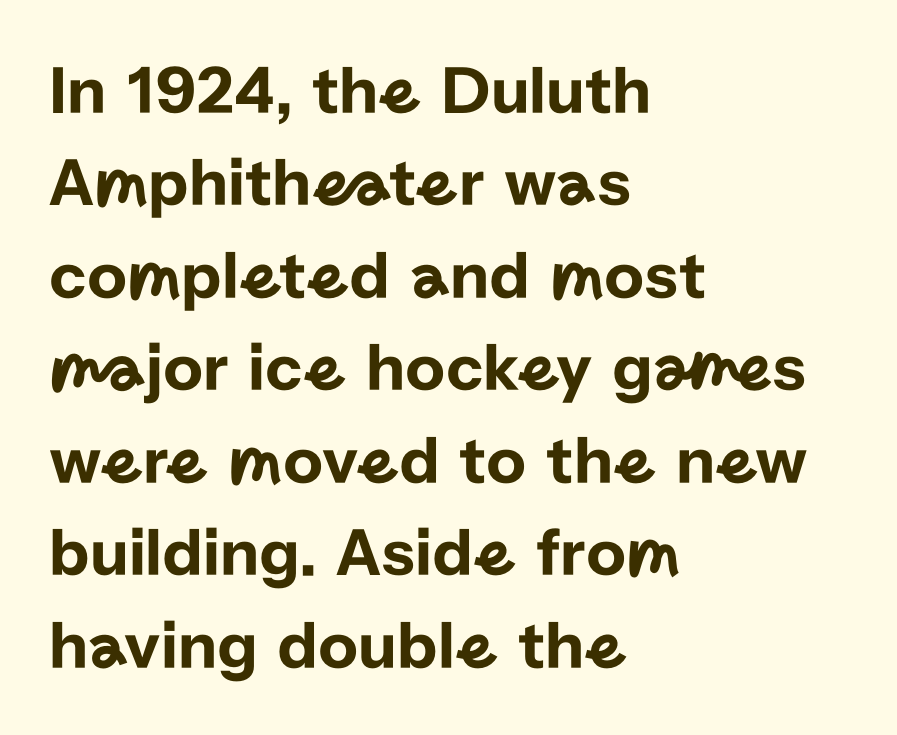
The image shows 69 px sans-serif type, upright; set left-aligned, normal line spacing (1.34x), normal letter spacing, not underlined; low stroke contrast and a medium x-height.
